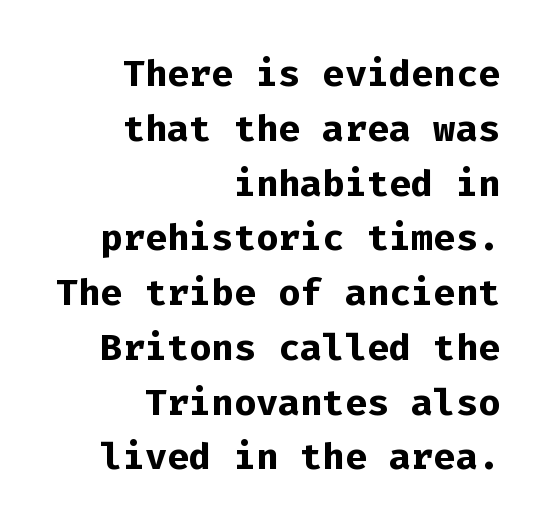
The letters stand upright; this is a roman face. Line ends are locked; line starts wander. Each row of text sits above clean, open space. The designer left line spacing at the default.
